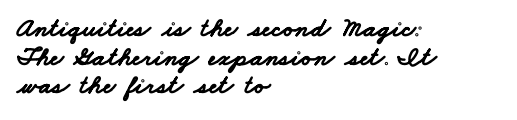
{"bold": "yes", "underline": "no", "align": "left", "line_spacing": "tight", "line_spacing_ratio": 1.06, "letter_spacing": "normal", "letter_spacing_em": 0.0, "glyph_px": 27}
